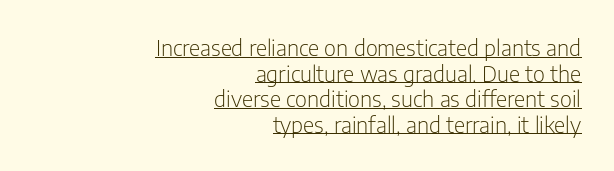
{"italic": "no", "bold": "no", "underline": "yes", "align": "right", "line_spacing_ratio": 1.16, "letter_spacing": "normal", "letter_spacing_em": 0.0, "glyph_px": 22}
